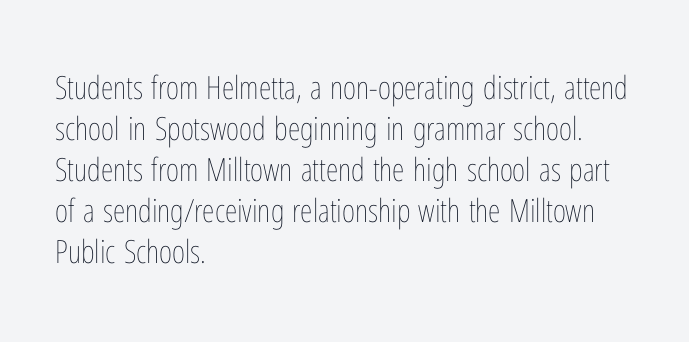
Decoration check: the copy has no underline. The characters are drawn with everyday or finer stroke widths. Where is the straight margin? On the left. How are the letters spaced? Ordinarily, with no added tracking. How would I describe the line gaps? Plain and ordinary. Italic: no, the glyphs are upright roman.
